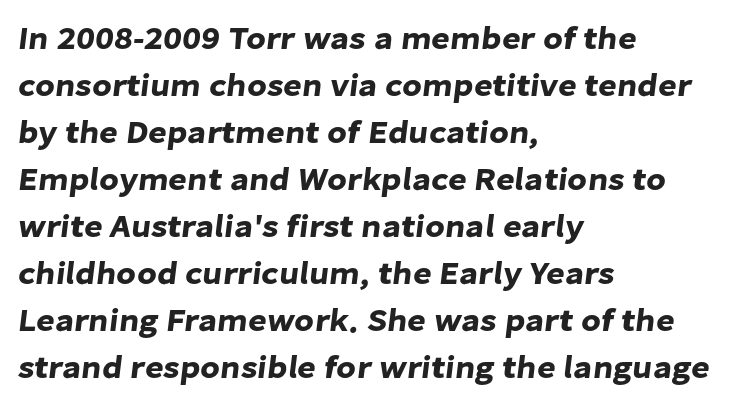
The letters advance in unequal steps, a hallmark of proportional type. Does the leading feel generous? No, just average. You could call the tracking neutral — neither tight nor loose. This sample is left-justified, so line endings fall wherever the words run out. The glyphs are unaccompanied by any horizontal stroke below them.
